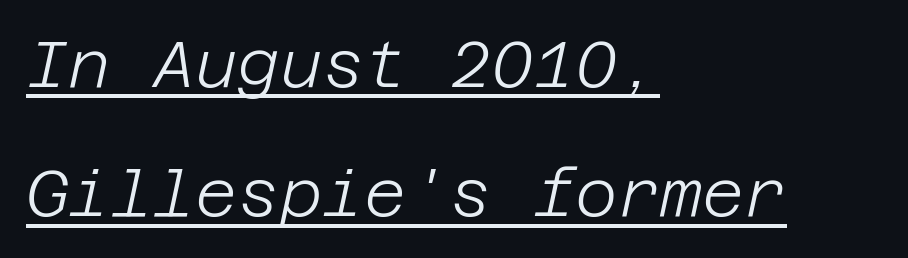
Q: Is the text bold? A: No.
Q: Is the text italic (slanted)? A: Yes, it leans right by about 12 degrees.
Q: Is the text underlined? A: Yes.
Q: How is the paragraph aligned? A: Left-aligned.
Q: Is the spacing between letters normal or unusually wide? A: Normal.
Q: Is the spacing between lines tight, normal or loose? A: Loose.
Q: Width (condensed, normal, or wide)? A: Normal.
Q: Stroke contrast? A: Low.
Q: x-height? A: Large.
